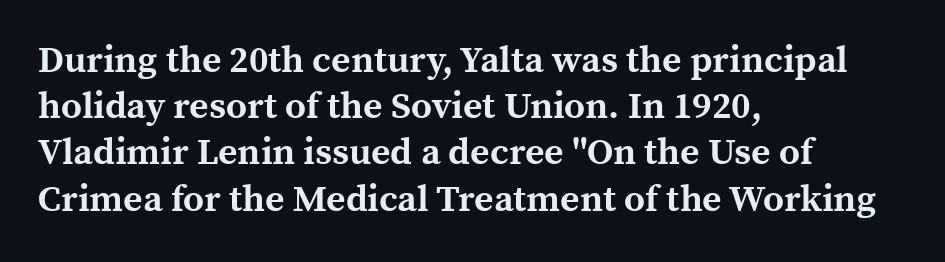
Q: Is the text bold? A: Yes.
Q: Is the text italic (slanted)? A: No, it is upright.
Q: Is the typeface a serif or a sans-serif typeface? A: Serif.
Q: Is the text underlined? A: No.
Q: How is the paragraph aligned? A: Left-aligned.
Q: Is the spacing between letters normal or unusually wide? A: Normal.
Q: Is the spacing between lines tight, normal or loose? A: Normal.
Q: Width (condensed, normal, or wide)? A: Normal.
Q: x-height? A: Medium.
Q: Monospaced? A: No.
